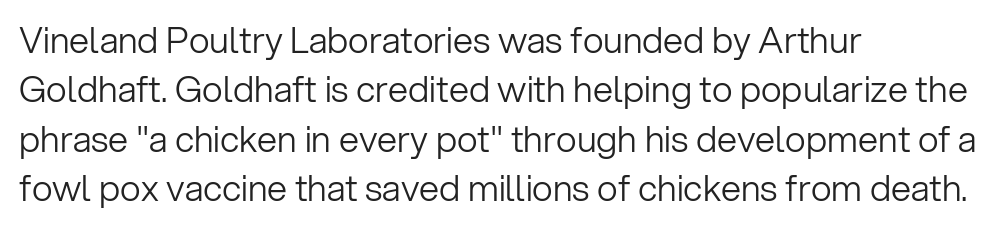
Q: Is the text bold? A: No.
Q: Is the text italic (slanted)? A: No, it is upright.
Q: Is the typeface a serif or a sans-serif typeface? A: Sans-serif.
Q: Is the text underlined? A: No.
Q: How is the paragraph aligned? A: Left-aligned.
Q: Is the spacing between letters normal or unusually wide? A: Normal.
Q: Is the spacing between lines tight, normal or loose? A: Normal.
Q: Width (condensed, normal, or wide)? A: Normal.
Q: Stroke contrast? A: Low.
Q: x-height? A: Medium.
Q: Monospaced? A: No.
